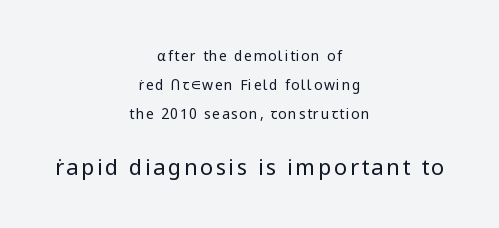
Q: Is the text bold? A: No.
Q: Is the text italic (slanted)? A: No, it is upright.
Q: Is the text underlined? A: No.
Q: How is the paragraph aligned? A: Centered.
Q: Is the spacing between lines tight, normal or loose? A: Loose.
Q: Which block of text is set in a larger size, the first (top) or the second (bottom)? A: The second (bottom) one.
